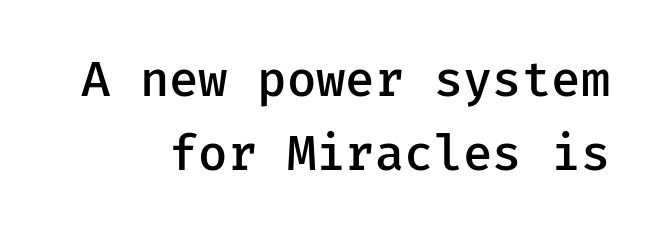
These lines sit exactly where default settings would place them. Beneath every word, the page is bare. Weight: semibold (demi). These lines keep a tight, regular rhythm from letter to letter. Posture: vertical.
